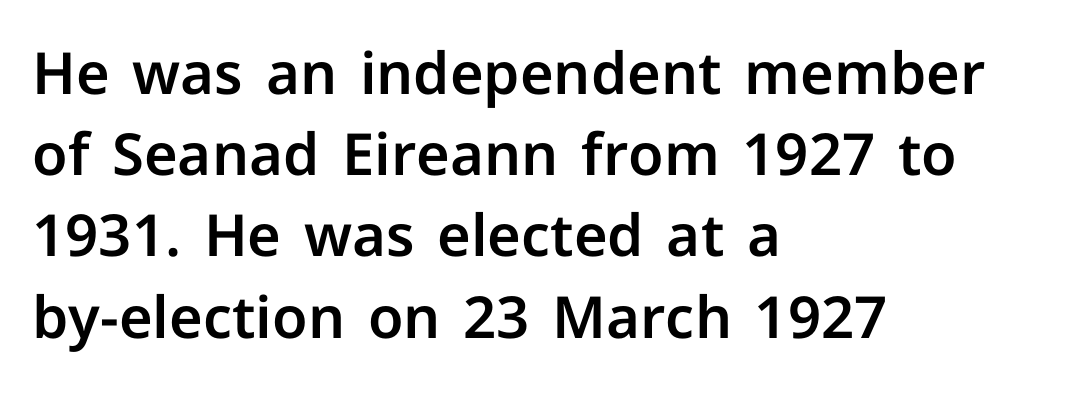
The image shows 58 px sans-serif type, upright; set left-aligned, normal line spacing (1.4x), normal letter spacing, not underlined; low stroke contrast and a medium x-height.
